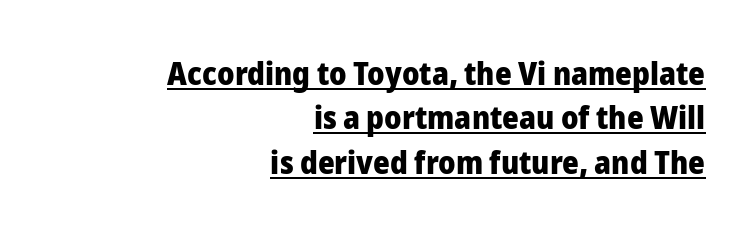
The image shows 32 px heavy sans-serif type, upright; set right-aligned, normal line spacing (1.39x), normal letter spacing, underlined; low stroke contrast and a medium x-height.
